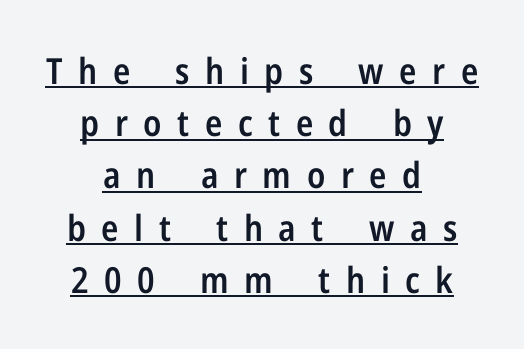
Q: Is the text bold? A: Semi-bold.
Q: Is the text italic (slanted)? A: No, it is upright.
Q: Is the typeface a serif or a sans-serif typeface? A: Sans-serif.
Q: Is the text underlined? A: Yes.
Q: How is the paragraph aligned? A: Centered.
Q: Is the spacing between letters normal or unusually wide? A: Unusually wide.
Q: Is the spacing between lines tight, normal or loose? A: Normal.
Q: Width (condensed, normal, or wide)? A: Condensed.
Q: Stroke contrast? A: Low.
Q: x-height? A: Medium.
Q: Monospaced? A: No.
